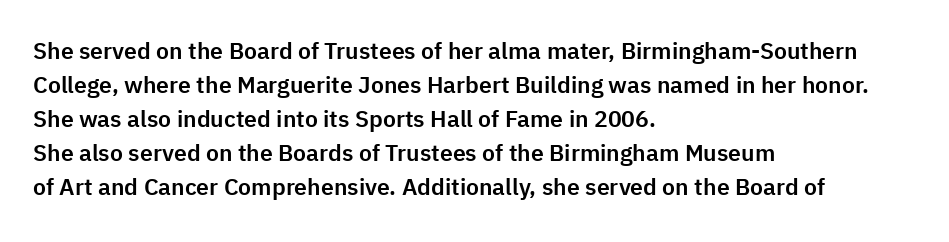
The image shows 23 px text type, upright; set left-aligned, normal line spacing (1.48x), normal letter spacing, not underlined.
